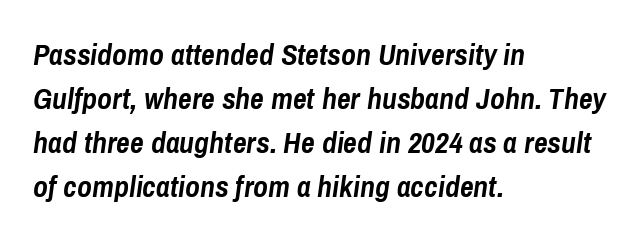
{"italic": "yes", "lean": "right", "slant_degrees": 8, "bold": "yes", "weight": "semibold", "width": "condensed", "stroke_contrast": "low", "x_height": "medium", "monospaced": "no", "underline": "no", "align": "left", "line_spacing": "normal", "line_spacing_ratio": 1.47, "letter_spacing": "normal", "letter_spacing_em": 0.0, "glyph_px": 30}
